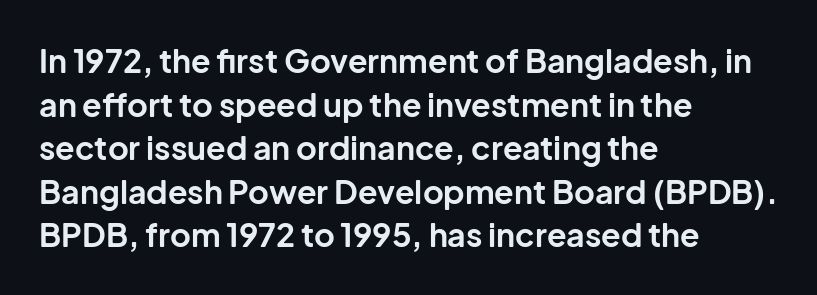
{"serif": "no", "italic": "no", "bold": "yes", "weight": "bold", "width": "normal", "stroke_contrast": "low", "x_height": "medium", "monospaced": "no", "underline": "no", "align": "left", "line_spacing": "normal", "line_spacing_ratio": 1.36, "letter_spacing": "normal", "letter_spacing_em": 0.0, "glyph_px": 32}
